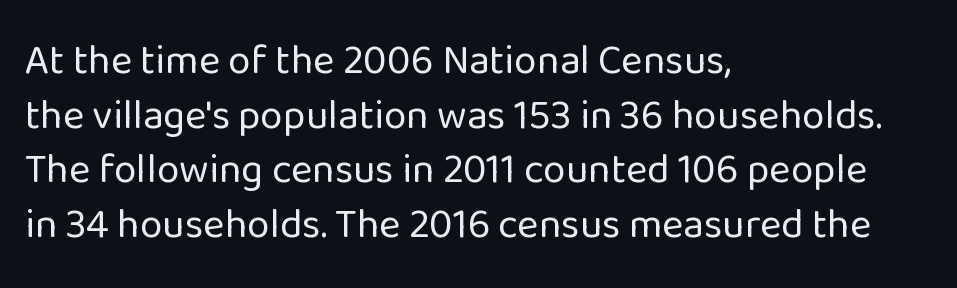
The image shows 41 px regular-weight sans-serif type, upright; set left-aligned, normal line spacing (1.33x), normal letter spacing, not underlined; low stroke contrast and a medium x-height.
